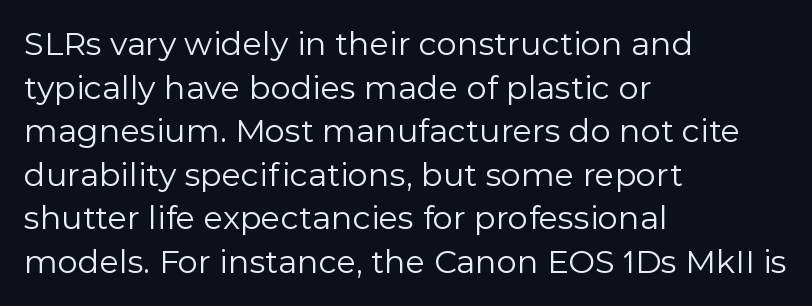
Ordinary non-slanted type is in use. The letters advance in unequal steps, a hallmark of proportional type. The rendering anchors every line to the left-hand side. You can tell from the bare stems that sans-serif type was used. The block of text has a typical density, with ordinary space between rows.
